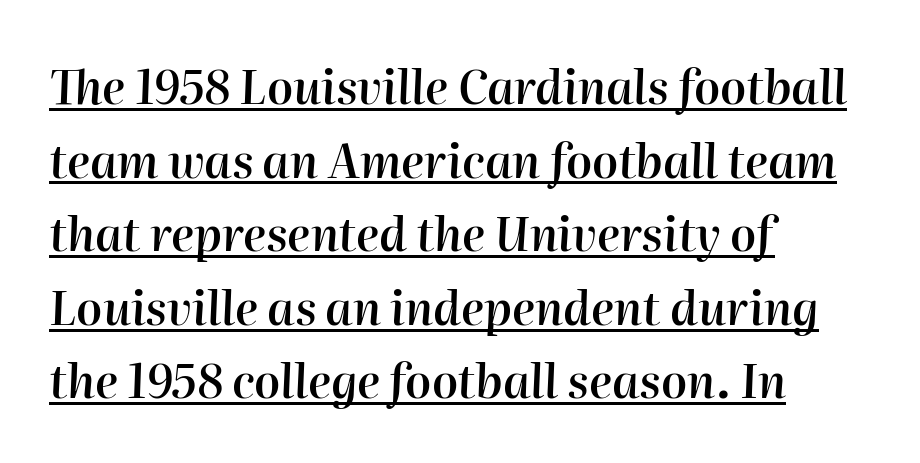
{"italic": "yes", "lean": "right", "slant_degrees": 2, "bold": "semi", "weight": "semibold", "width": "normal", "stroke_contrast": "high", "x_height": "medium", "monospaced": "no", "underline": "yes", "align": "left", "line_spacing": "normal", "line_spacing_ratio": 1.6, "letter_spacing": "normal", "letter_spacing_em": 0.0, "glyph_px": 46}
